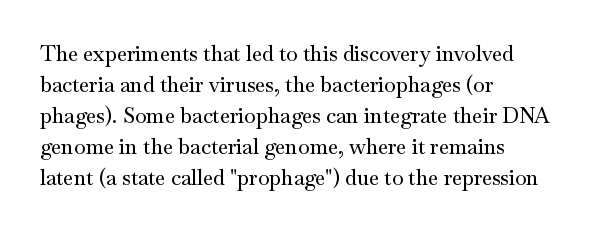
The image shows 21 px text type, upright; set left-aligned, normal line spacing (1.48x), normal letter spacing, not underlined.
